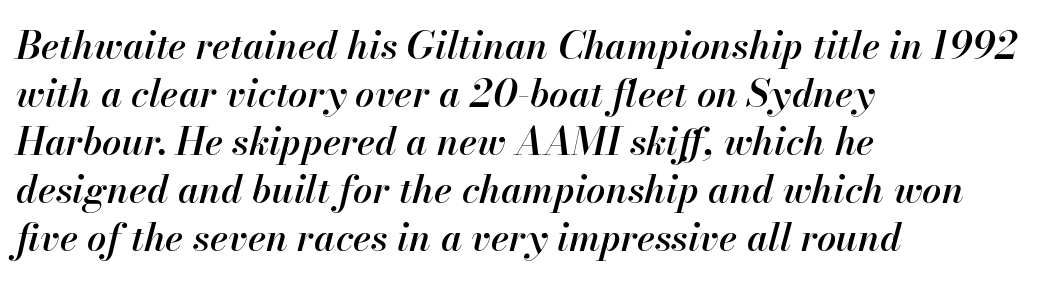
Teacher's note: observe the even left margin — that is flush-left alignment. The space directly below the letters is spotless. Is the type bold? Partly — it's a semibold, heavier than regular but not fully bold. A typesetter would call this leading conventional body-copy spacing. The letterforms sit shoulder to shoulder at normal distance.
